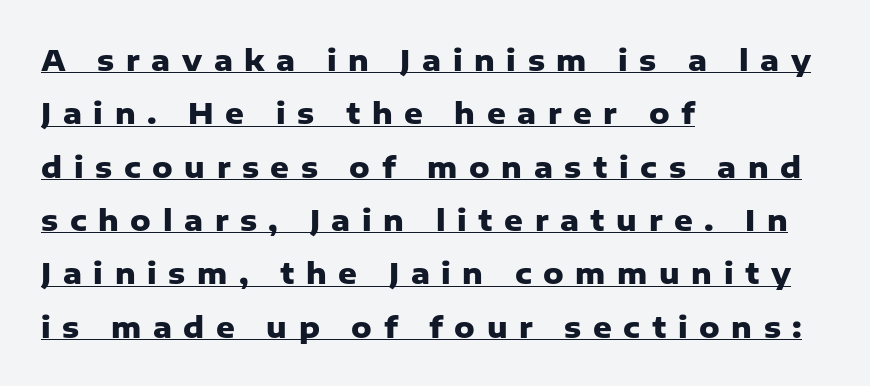
{"serif": "no", "italic": "no", "bold": "yes", "weight": "heavy", "width": "normal", "stroke_contrast": "low", "x_height": "medium", "monospaced": "no", "underline": "yes", "align": "left", "line_spacing_ratio": 1.84, "letter_spacing": "wide", "letter_spacing_em": 0.4, "glyph_px": 29}
